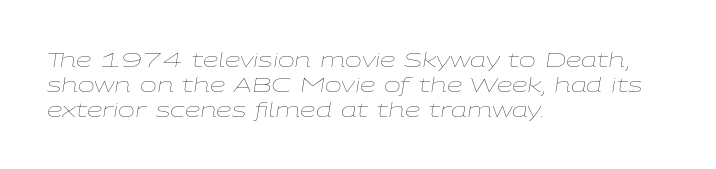
Q: Is the text bold? A: No.
Q: Is the text italic (slanted)? A: Yes, it leans right by about 9 degrees.
Q: Is the text underlined? A: No.
Q: How is the paragraph aligned? A: Left-aligned.
Q: Is the spacing between letters normal or unusually wide? A: Normal.
